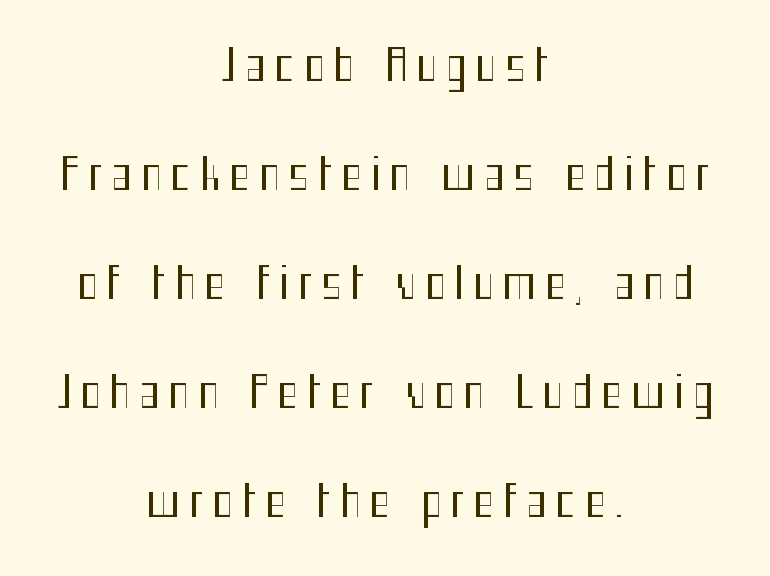
Rule under the text: the space is simply empty. Honestly, the letter spacing is so wide it's the main thing you notice. I'd call this a sans setting — the letters go barefoot. The lines are spread far apart with generous leading. Do the characters align in a grid? No, the font is proportional. Nope, not italic — everything's standing straight.
